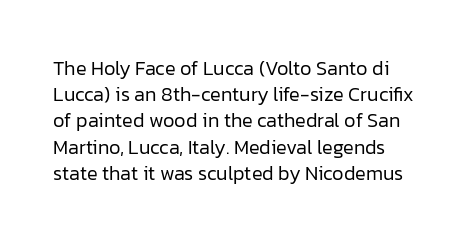
{"italic": "no", "bold": "no", "underline": "no", "line_spacing": "normal", "line_spacing_ratio": 1.31, "letter_spacing": "normal", "letter_spacing_em": 0.0, "glyph_px": 20}
